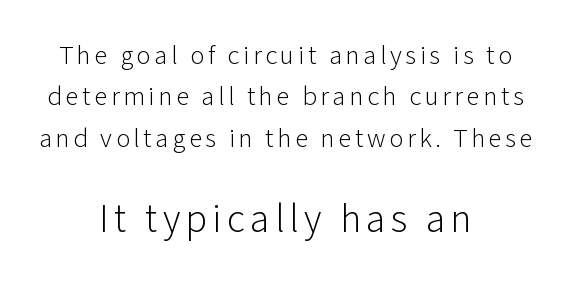
The passage shown is not bold in any degree. Serif or sans? Sans — the stroke terminals are bare. Underline: absent. Between these two stacked blocks, the lower one wins on size. This sample uses an upright cut, with every glyph sitting square on the baseline.
